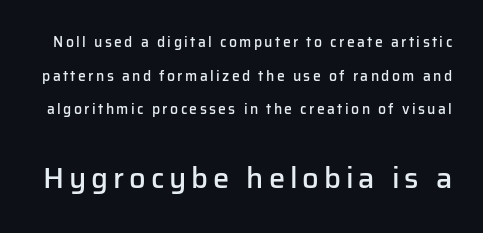
Quick note: underline off. This is sans-serif lettering, the kind often seen on screens and signage. Size hierarchy here favors the trailing block over the leading one. Each letter keeps its own natural width here, so spacing adapts to shape. Look at the stroke-to-counter ratio: somewhat heavy, a semibold. Quick note: interline space is abundant.
